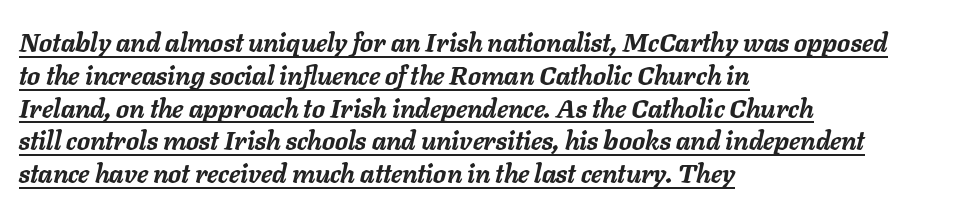
The specimen includes a rule beneath the text block's lines. The text block is weighted toward the left margin, trailing off unevenly rightward. Students, this is bold: see how much ink each stroke carries. Observe the ordinary spacing: letters are neighbours, not strangers.
